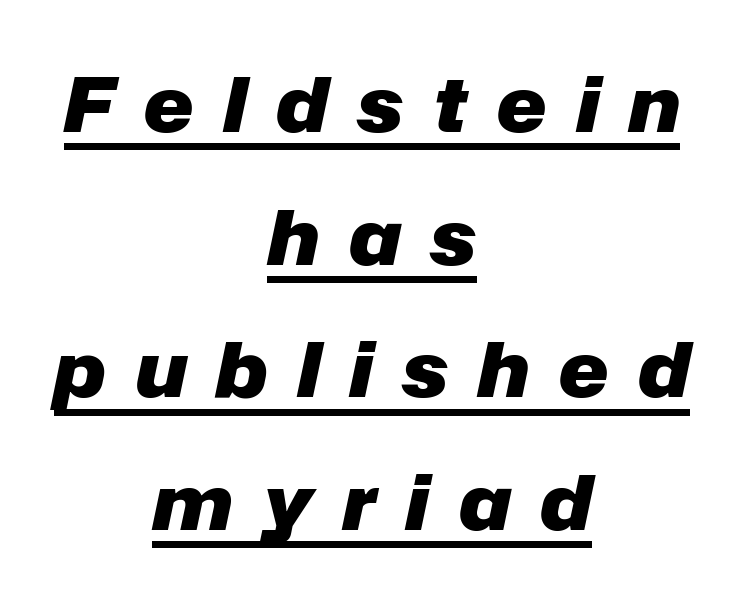
Characters are canted at an angle relative to the baseline's perpendicular. Plenty of ink on the page — the face is bold. Underlined type. Each letter keeps its own natural width here, so spacing adapts to shape. Compared with a flush-left layout, this one balances lines on the center instead. Someone cranked the tracking dial way up on this one.
